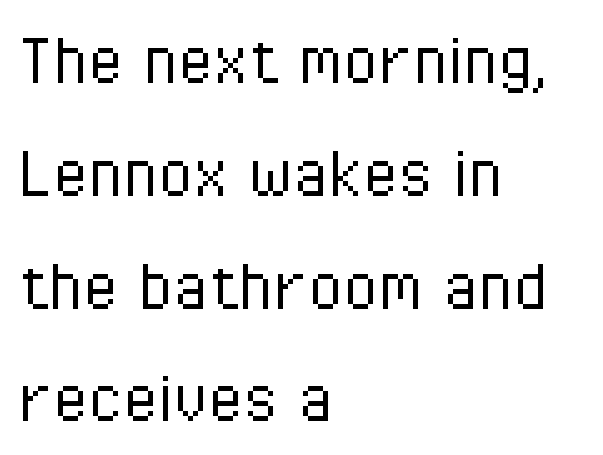
{"serif": "no", "italic": "no", "bold": "no", "weight": "light", "width": "condensed", "stroke_contrast": "low", "x_height": "medium", "monospaced": "no", "underline": "no", "align": "left", "line_spacing": "normal", "line_spacing_ratio": 1.41, "letter_spacing": "normal", "letter_spacing_em": 0.0, "glyph_px": 80}
